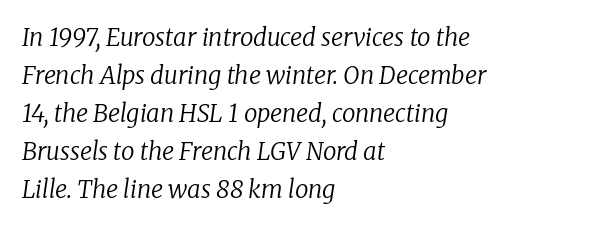
Stem width sits at or under what a default text font uses. The passage shown is not underscored anywhere. Words appear dense and cohesive because spacing is normal. The lines are quadded left.
